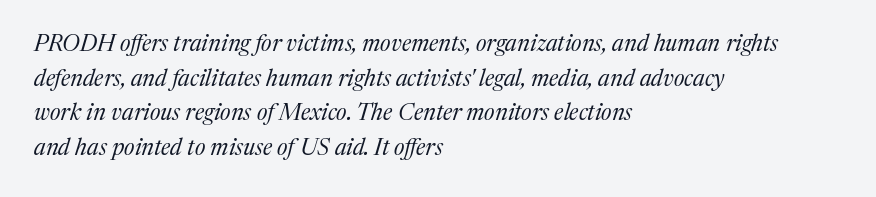
{"italic": "yes", "lean": "right", "slant_degrees": 17, "bold": "no", "underline": "no", "align": "left", "line_spacing": "normal", "line_spacing_ratio": 1.51, "letter_spacing": "normal", "letter_spacing_em": 0.0, "glyph_px": 23}
